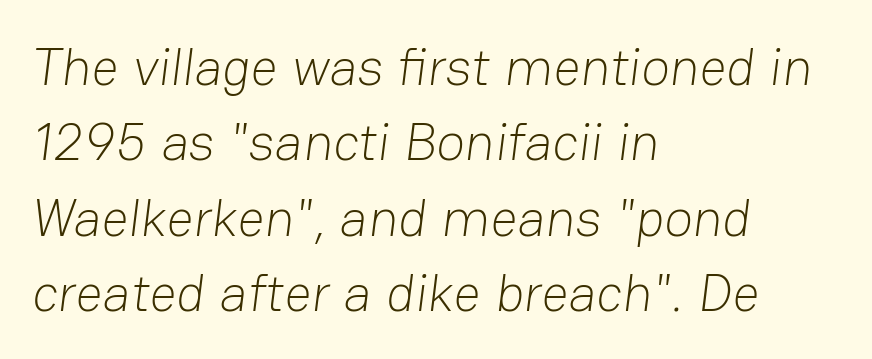
Q: Is the text bold? A: No.
Q: Is the typeface a serif or a sans-serif typeface? A: Sans-serif.
Q: Is the text underlined? A: No.
Q: How is the paragraph aligned? A: Left-aligned.
Q: Is the spacing between letters normal or unusually wide? A: Normal.
Q: Is the spacing between lines tight, normal or loose? A: Normal.
Q: Width (condensed, normal, or wide)? A: Normal.
Q: Stroke contrast? A: Low.
Q: x-height? A: Medium.
Q: Monospaced? A: No.
